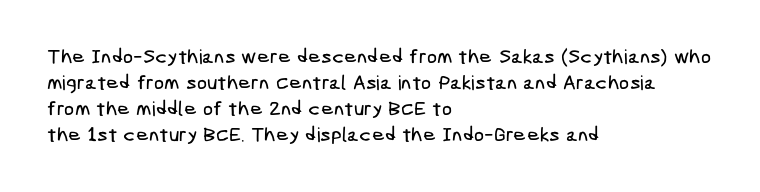
{"underline": "no", "align": "left", "line_spacing": "normal", "line_spacing_ratio": 1.3, "letter_spacing": "normal", "letter_spacing_em": 0.0, "glyph_px": 20}
